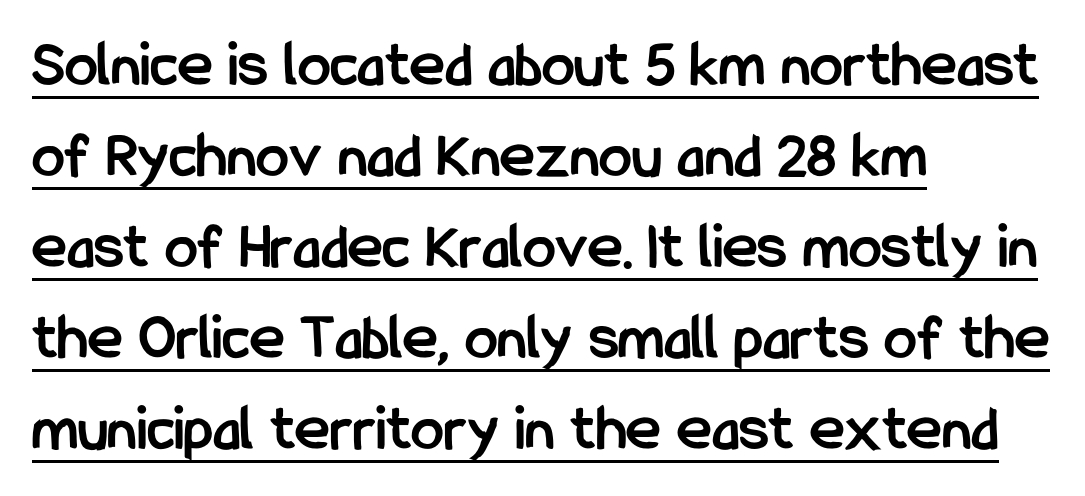
{"serif": "no", "italic": "no", "bold": "yes", "weight": "semibold", "width": "condensed", "stroke_contrast": "low", "x_height": "medium", "monospaced": "no", "underline": "yes", "align": "left", "line_spacing": "normal", "line_spacing_ratio": 1.38, "letter_spacing": "normal", "letter_spacing_em": 0.0, "glyph_px": 66}
